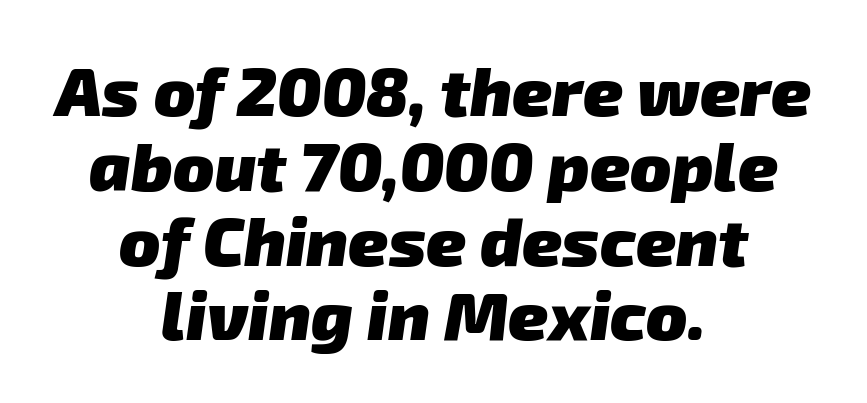
{"serif": "no", "bold": "yes", "weight": "heavy", "width": "normal", "stroke_contrast": "low", "x_height": "medium", "monospaced": "no", "underline": "no", "align": "center", "line_spacing": "tight", "line_spacing_ratio": 1.1, "letter_spacing": "normal", "letter_spacing_em": 0.0, "glyph_px": 68}
